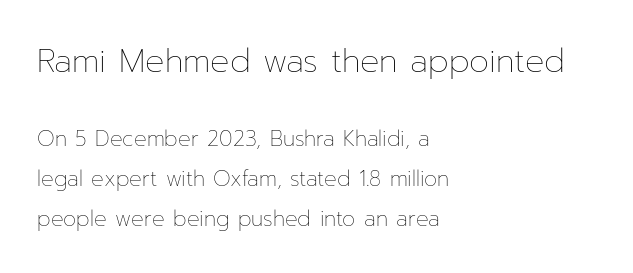
{"italic": "no", "bold": "no", "weight": "thin", "width": "normal", "stroke_contrast": "low", "x_height": "medium", "monospaced": "no", "underline": "no", "align": "left", "line_spacing": "loose", "line_spacing_ratio": 1.9, "letter_spacing": "normal", "letter_spacing_em": 0.0, "larger_block": "first", "size_ratio": 1.52, "glyph_px": 32}
